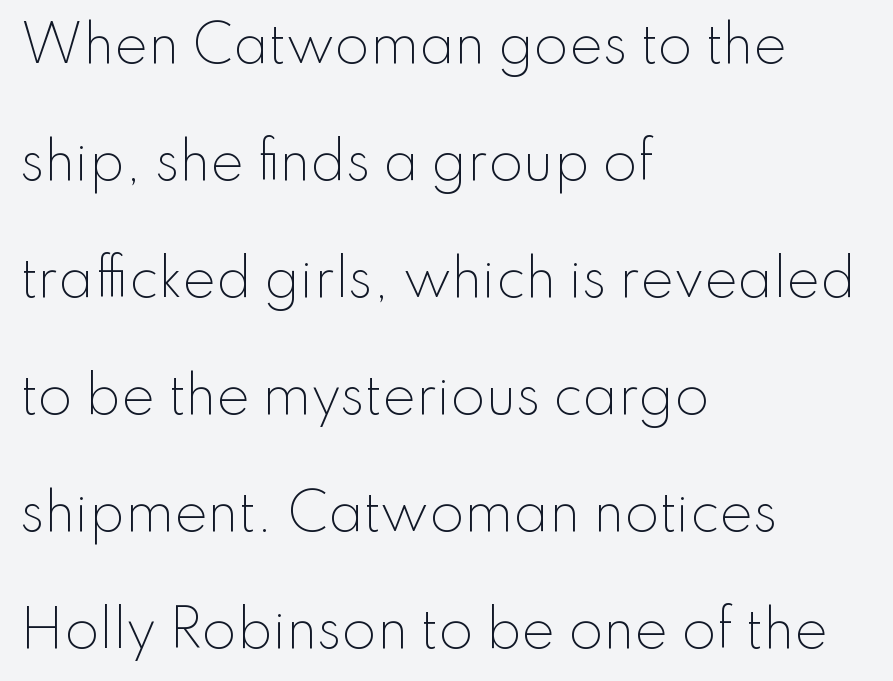
Does the copy run flush right? No — it runs flush left. No feet cap the strokes, marking this as sans-serif type. Clear beneath every line of the passage. Is there much room between lines? Yes — plenty of vertical air separates them. Here the designer chose a conventional face with non-uniform glyph widths. Observe the ordinary spacing: letters are neighbours, not strangers.
